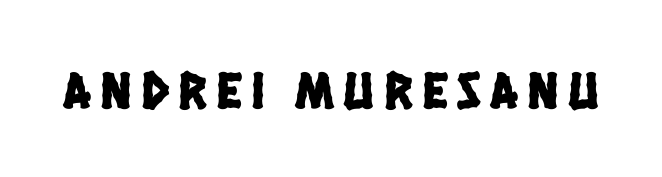
Here the designer chose a conventional face with non-uniform glyph widths. Just letters on the line, the space beneath them empty. The type family on display is of the sans-serif kind.
